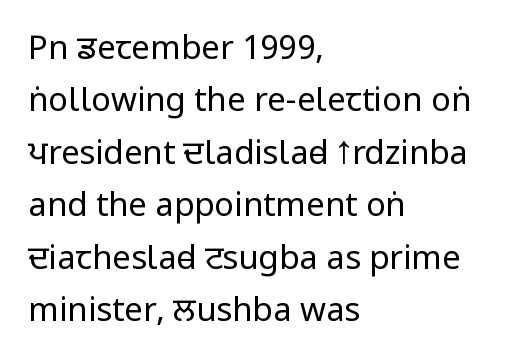
These lines are composed in type without serifs. The rendering uses natural spacing where letterforms have individual widths. The weight would be labelled regular, book, light, or lighter still. A clean baseline with only descenders dipping below it. You could call the tracking neutral — neither tight nor loose. The lettering holds an erect, upright posture throughout.
